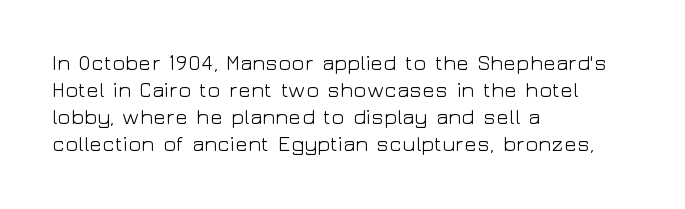
The image shows 21 px text type, upright; set left-aligned, normal line spacing (1.29x), normal letter spacing, not underlined.
